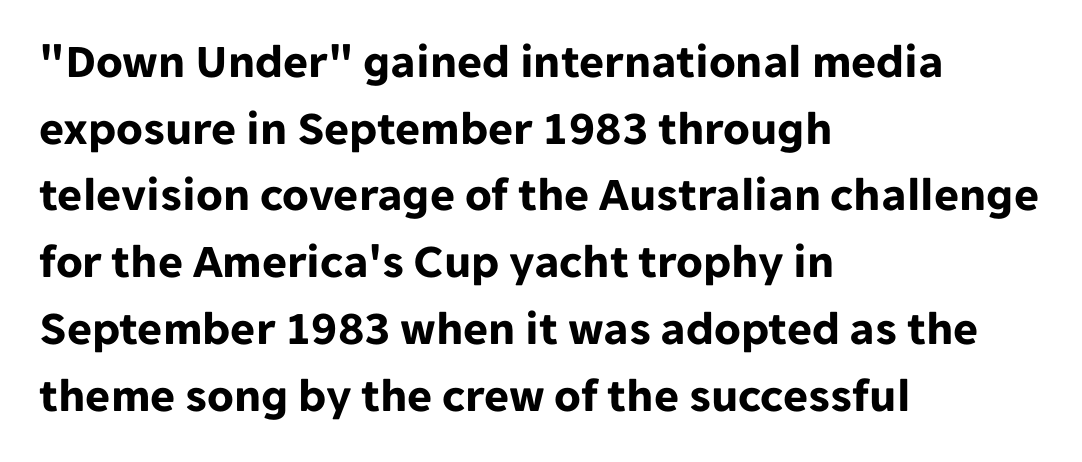
Q: Is the text bold? A: Yes.
Q: Is the text italic (slanted)? A: No, it is upright.
Q: Is the typeface a serif or a sans-serif typeface? A: Sans-serif.
Q: Is the text underlined? A: No.
Q: How is the paragraph aligned? A: Left-aligned.
Q: Is the spacing between letters normal or unusually wide? A: Normal.
Q: Is the spacing between lines tight, normal or loose? A: Normal.
Q: Width (condensed, normal, or wide)? A: Normal.
Q: Stroke contrast? A: Low.
Q: x-height? A: Medium.
Q: Monospaced? A: No.
